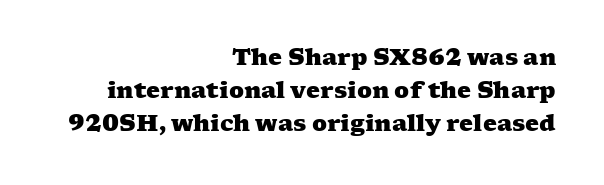
Students, observe: this is what conventionally led text looks like. The gap between lines stays unmarked. Is the block centered? No — it sits flush against the right margin. Spacing between characters is what you'd get straight out of the box. Chunky letters — that's bold for sure.
